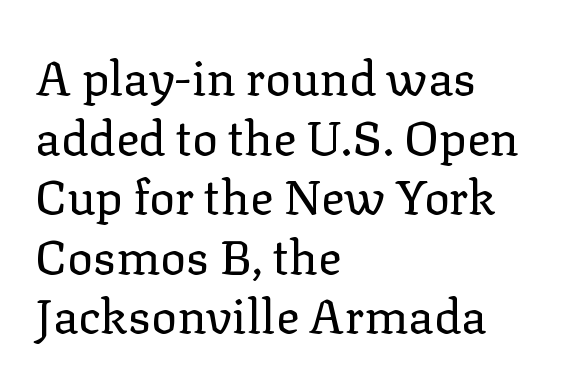
{"serif": "yes", "italic": "no", "bold": "no", "weight": "regular", "width": "normal", "stroke_contrast": "low", "x_height": "medium", "monospaced": "no", "underline": "no", "align": "left", "line_spacing_ratio": 1.24, "letter_spacing": "normal", "letter_spacing_em": 0.0, "glyph_px": 48}
